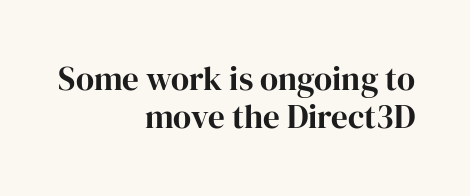
{"serif": "yes", "italic": "no", "width": "normal", "stroke_contrast": "high", "x_height": "medium", "monospaced": "no", "underline": "no", "align": "right", "line_spacing_ratio": 1.16, "letter_spacing": "normal", "letter_spacing_em": 0.0, "glyph_px": 33}
